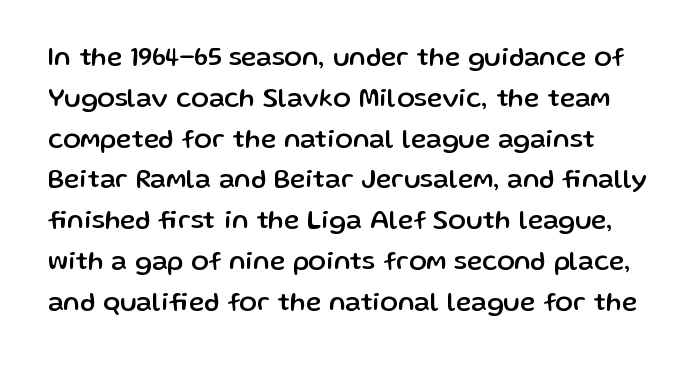
{"italic": "no", "underline": "no", "line_spacing": "normal", "line_spacing_ratio": 1.57, "letter_spacing": "normal", "letter_spacing_em": 0.0, "glyph_px": 26}
